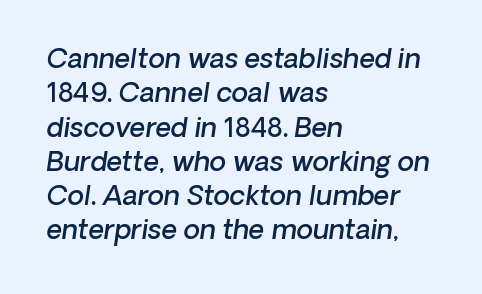
{"italic": "yes", "lean": "right", "slant_degrees": 8, "bold": "semi", "underline": "no", "align": "left", "line_spacing": "normal", "line_spacing_ratio": 1.27, "letter_spacing": "normal", "letter_spacing_em": 0.0, "glyph_px": 27}
